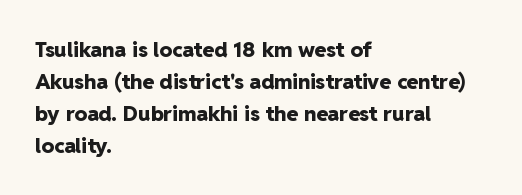
Q: Is the text bold? A: Yes.
Q: Is the text italic (slanted)? A: No, it is upright.
Q: Is the text underlined? A: No.
Q: How is the paragraph aligned? A: Left-aligned.
Q: Is the spacing between letters normal or unusually wide? A: Normal.
Q: Is the spacing between lines tight, normal or loose? A: Normal.
